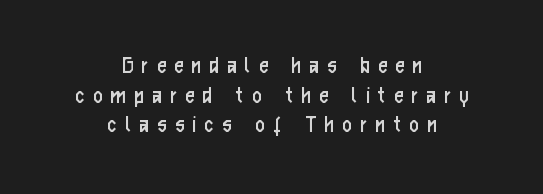
Nothing heavy about these letters — not bold at all. Reading down the block, each line starts at a different indent, mirrored at its end. Type without underlining. The lettering holds an erect, upright posture throughout.
